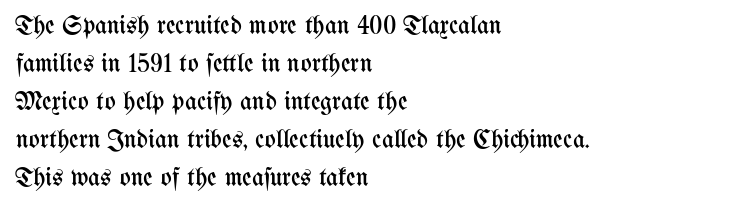
Q: Is the text bold? A: No.
Q: Is the text italic (slanted)? A: No, it is upright.
Q: Is the text underlined? A: No.
Q: How is the paragraph aligned? A: Left-aligned.
Q: Is the spacing between letters normal or unusually wide? A: Normal.
Q: Is the spacing between lines tight, normal or loose? A: Normal.
